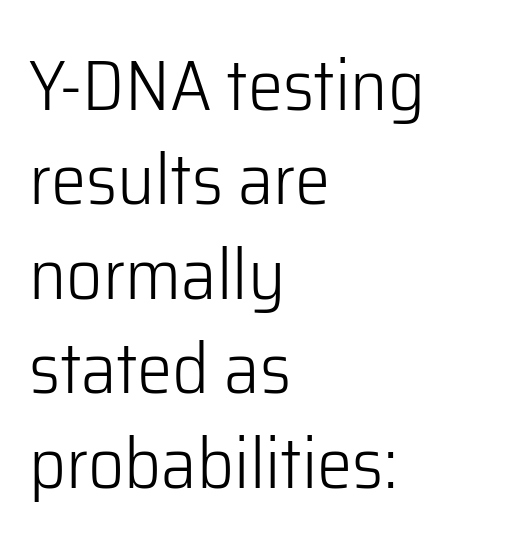
The image shows 71 px light sans-serif type, upright; set left-aligned, normal line spacing (1.33x), normal letter spacing, not underlined; low stroke contrast and a medium x-height.
